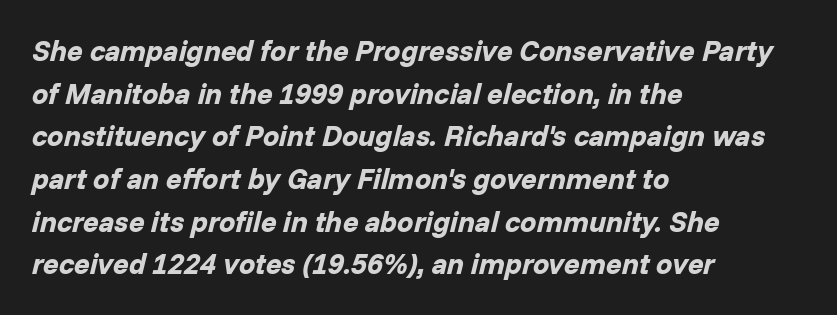
Q: Is the text bold? A: Yes.
Q: Is the text italic (slanted)? A: Yes, it leans right by about 14 degrees.
Q: Is the text underlined? A: No.
Q: How is the paragraph aligned? A: Left-aligned.
Q: Is the spacing between letters normal or unusually wide? A: Normal.
Q: Is the spacing between lines tight, normal or loose? A: Normal.
Q: Width (condensed, normal, or wide)? A: Normal.
Q: Stroke contrast? A: Low.
Q: x-height? A: Medium.
Q: Monospaced? A: No.
